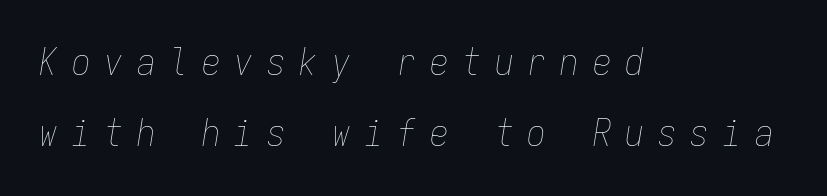
{"italic": "yes", "lean": "right", "slant_degrees": 9, "bold": "no", "weight": "thin", "width": "condensed", "stroke_contrast": "low", "x_height": "medium", "monospaced": "yes", "underline": "no", "align": "left", "line_spacing": "loose", "line_spacing_ratio": 1.91, "letter_spacing": "wide", "letter_spacing_em": 0.38, "glyph_px": 37}
